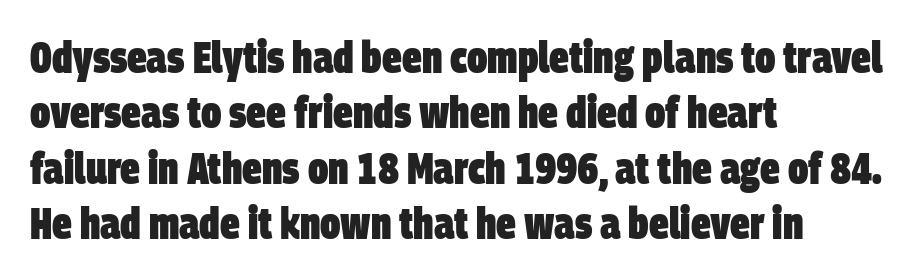
The image shows 44 px heavy, condensed sans-serif type; set left-aligned, normal line spacing (1.26x), normal letter spacing, not underlined; low stroke contrast and a large x-height.
